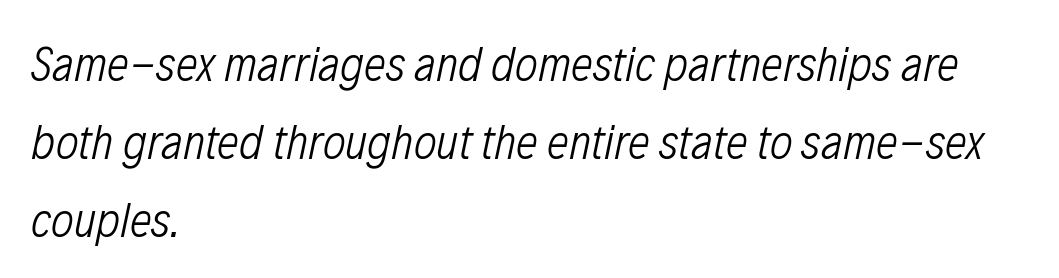
Q: Is the text bold? A: No.
Q: Is the text italic (slanted)? A: Yes, it leans right by about 12 degrees.
Q: Is the text underlined? A: No.
Q: How is the paragraph aligned? A: Left-aligned.
Q: Is the spacing between letters normal or unusually wide? A: Normal.
Q: Is the spacing between lines tight, normal or loose? A: Normal.
Q: Width (condensed, normal, or wide)? A: Condensed.
Q: Stroke contrast? A: Low.
Q: x-height? A: Medium.
Q: Monospaced? A: No.
